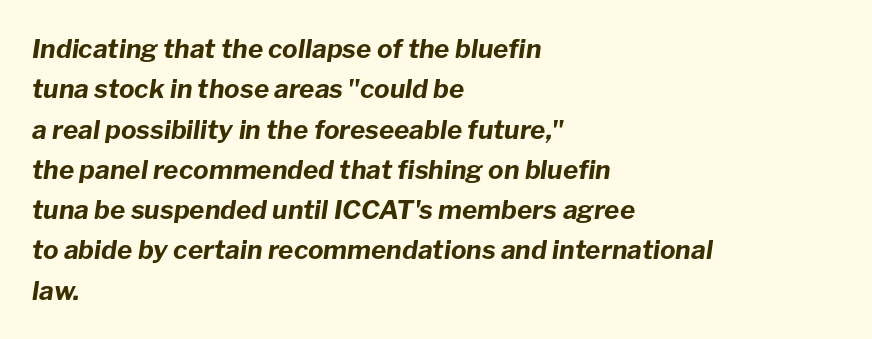
The image shows 26 px bold type, italic (leaning right); set left-aligned, normal line spacing (1.55x), normal letter spacing, not underlined.
